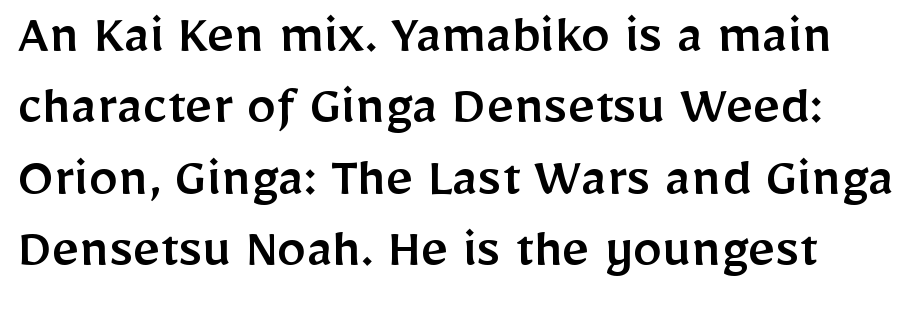
{"serif": "no", "italic": "no", "width": "normal", "stroke_contrast": "low", "x_height": "medium", "monospaced": "no", "underline": "no", "line_spacing_ratio": 1.21, "letter_spacing": "normal", "letter_spacing_em": 0.0, "glyph_px": 59}
